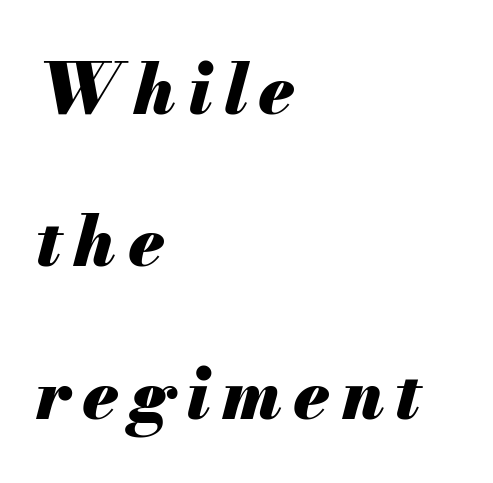
The image shows 69 px heavy type, italic (leaning right); set left-aligned, loose line spacing (2.21x), not underlined; medium stroke contrast and a small x-height.
